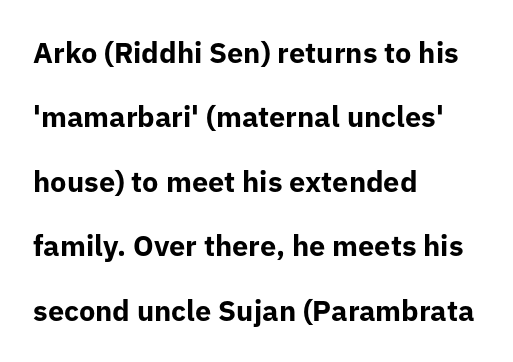
{"serif": "no", "italic": "no", "bold": "yes", "weight": "bold", "width": "normal", "stroke_contrast": "low", "x_height": "medium", "monospaced": "no", "underline": "no", "align": "left", "line_spacing": "loose", "line_spacing_ratio": 2.22, "letter_spacing": "normal", "letter_spacing_em": 0.0, "glyph_px": 29}
